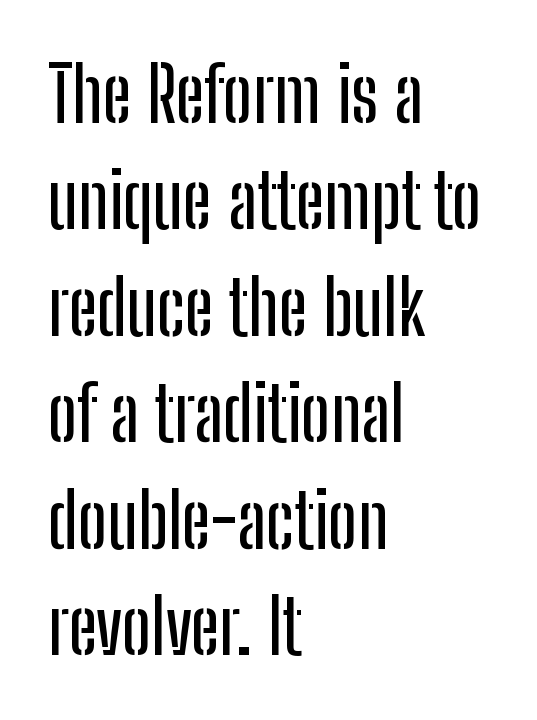
The image shows 76 px condensed sans-serif type, upright; set left-aligned, normal line spacing (1.4x), normal letter spacing, not underlined; low stroke contrast and a medium x-height.
